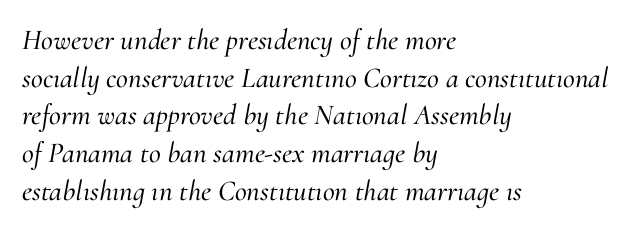
The image shows 29 px serif type, italic (leaning right); set left-aligned, normal line spacing (1.3x), normal letter spacing, not underlined; medium stroke contrast and a small x-height.
